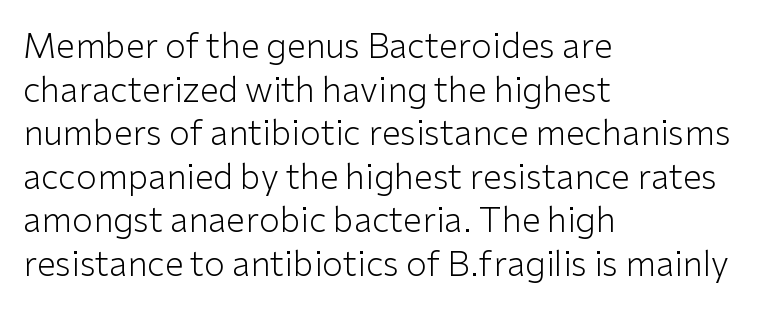
The image shows 34 px light sans-serif type, upright; set left-aligned, normal line spacing (1.28x), normal letter spacing, not underlined; low stroke contrast and a medium x-height.
